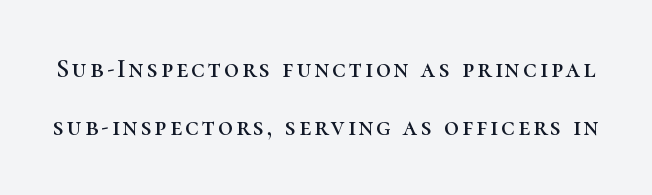
Q: Is the text italic (slanted)? A: No, it is upright.
Q: Is the text underlined? A: No.
Q: Is the spacing between lines tight, normal or loose? A: Loose.
